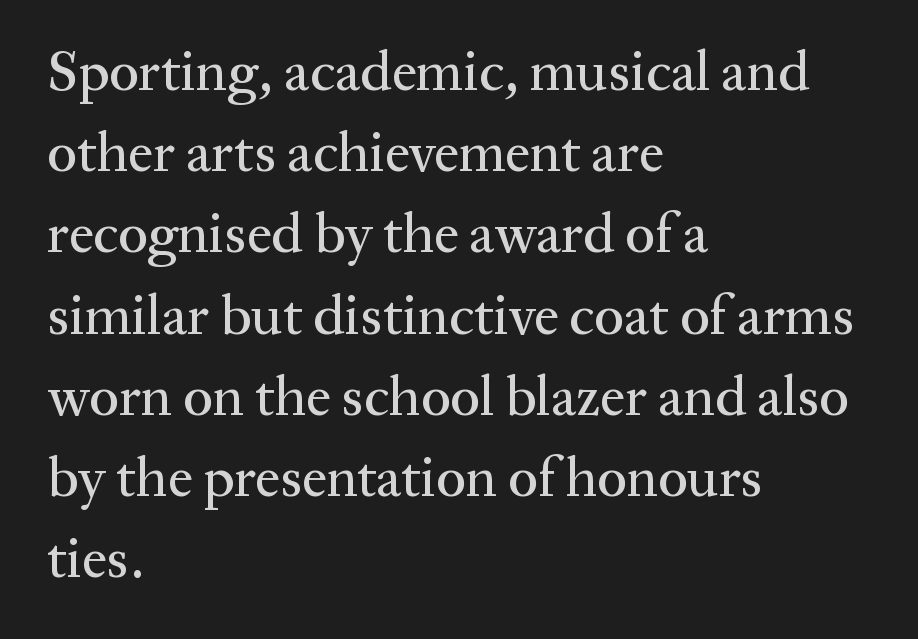
Default kerning and tracking; the words read as compact shapes. Line spacing here is normal. The passage shown is not underscored anywhere. These lines are rendered in a variable-pitch font.
